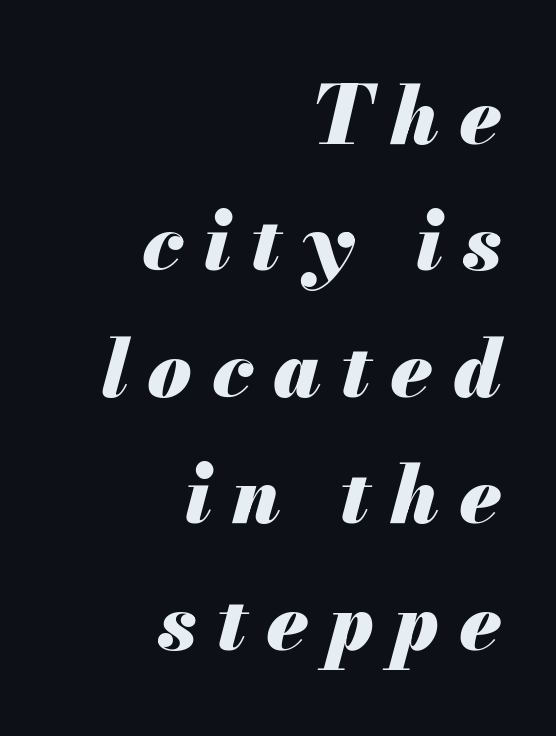
Heft: maximum for text — a bold. The face used here is proportionally spaced, like ordinary book or web type. Bare-footed words on every line. Someone cranked the tracking dial way up on this one. Leftover space on each line is placed entirely before the opening word.
